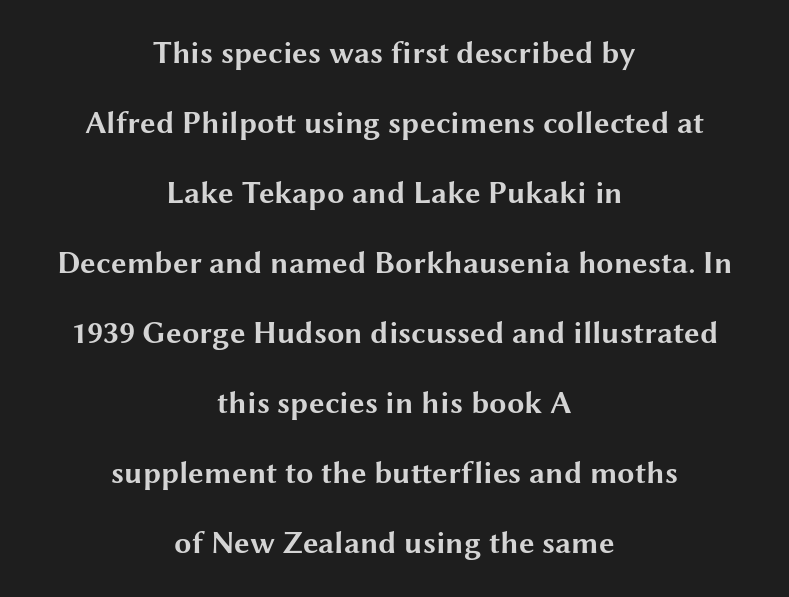
The image shows 31 px bold, wide sans-serif type, upright; set centered, loose line spacing (2.26x), normal letter spacing, not underlined; medium stroke contrast and a medium x-height.
